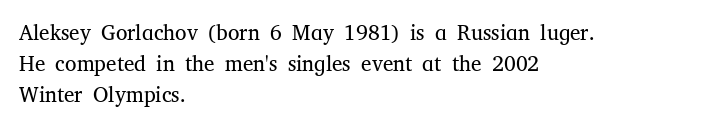
Q: Is the text bold? A: No.
Q: Is the text italic (slanted)? A: No, it is upright.
Q: Is the text underlined? A: No.
Q: How is the paragraph aligned? A: Left-aligned.
Q: Is the spacing between letters normal or unusually wide? A: Normal.
Q: Is the spacing between lines tight, normal or loose? A: Normal.
